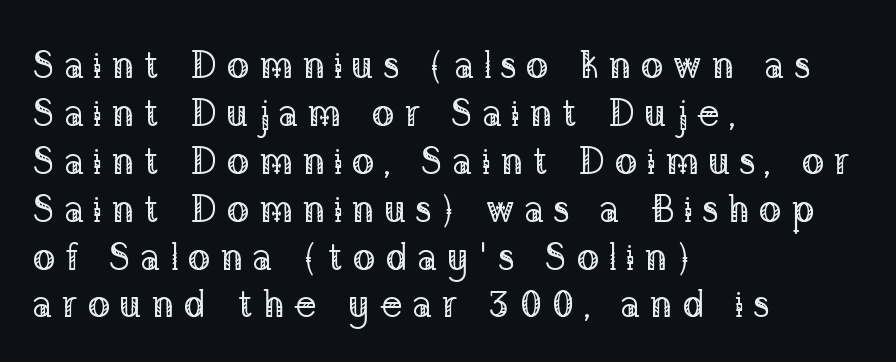
Q: Is the text bold? A: No.
Q: Is the text italic (slanted)? A: No, it is upright.
Q: Is the typeface a serif or a sans-serif typeface? A: Serif.
Q: Is the text underlined? A: No.
Q: How is the paragraph aligned? A: Left-aligned.
Q: Is the spacing between letters normal or unusually wide? A: Unusually wide.
Q: Is the spacing between lines tight, normal or loose? A: Normal.
Q: Width (condensed, normal, or wide)? A: Normal.
Q: Stroke contrast? A: Low.
Q: x-height? A: Medium.
Q: Monospaced? A: No.
